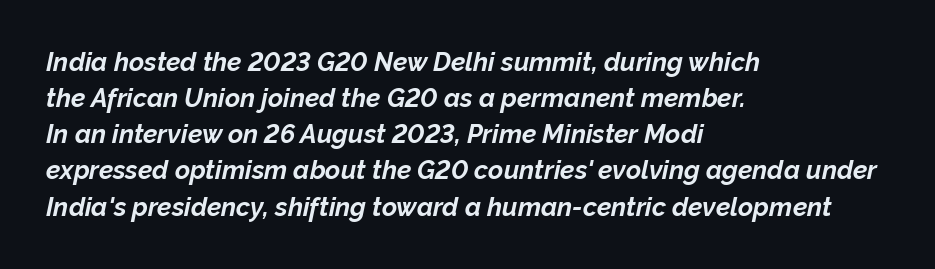
{"italic": "yes", "lean": "right", "slant_degrees": 12, "bold": "yes", "underline": "no", "align": "left", "line_spacing": "normal", "line_spacing_ratio": 1.39, "letter_spacing": "normal", "letter_spacing_em": 0.0, "glyph_px": 26}
